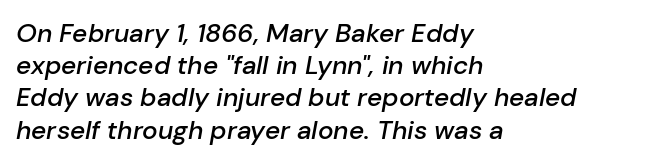
The image shows 26 px text type, italic (leaning right); set left-aligned, line spacing 1.24x, normal letter spacing, not underlined.
